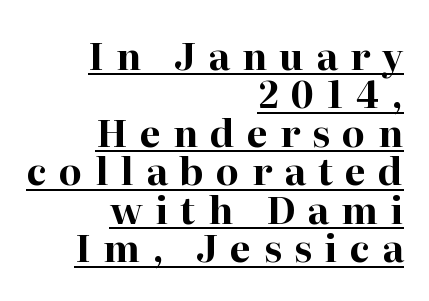
Decoration check: the copy is underlined. The ragged edge is on the left, which tells us the setting is flush right. The letters advance in unequal steps, a hallmark of proportional type. These lines have a slow, spaced-out rhythm from letter to letter.
